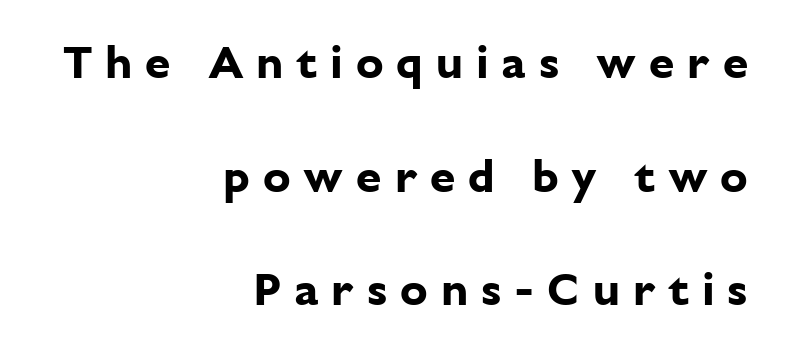
The image shows 46 px bold sans-serif type, upright; set right-aligned, loose line spacing (2.47x), unusually wide letter spacing (+0.28 em), not underlined; low stroke contrast and a medium x-height.
